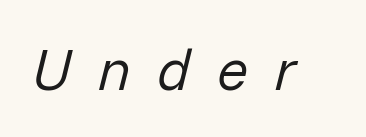
Q: Is the text bold? A: No.
Q: Is the text italic (slanted)? A: Yes, it leans right by about 14 degrees.
Q: Is the text underlined? A: No.
Q: Is the spacing between letters normal or unusually wide? A: Unusually wide.
Q: Width (condensed, normal, or wide)? A: Normal.
Q: Stroke contrast? A: Low.
Q: x-height? A: Medium.
Q: Monospaced? A: No.
